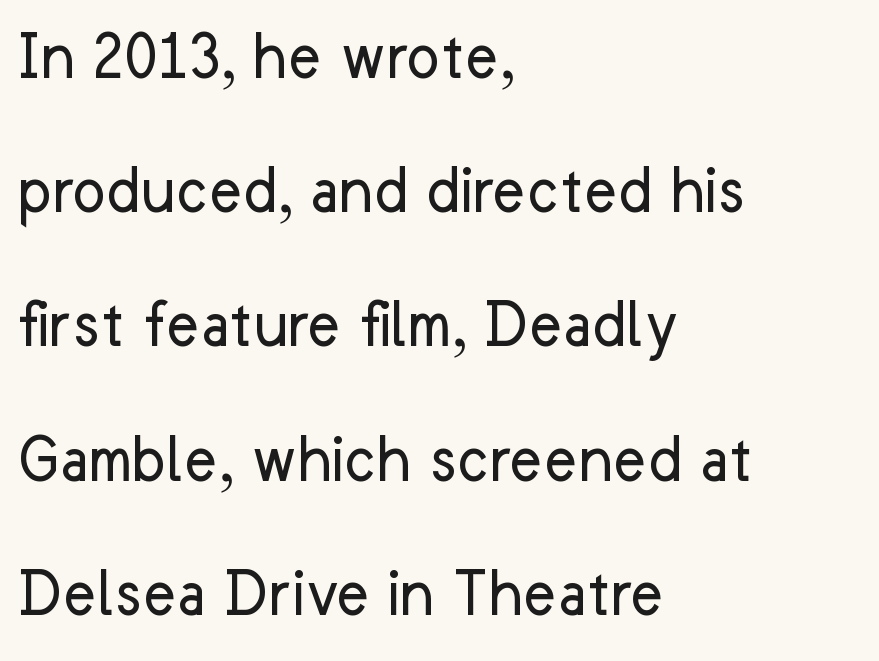
The image shows 71 px regular-weight sans-serif type, upright; set left-aligned, line spacing 1.89x, normal letter spacing, not underlined; low stroke contrast and a medium x-height.
